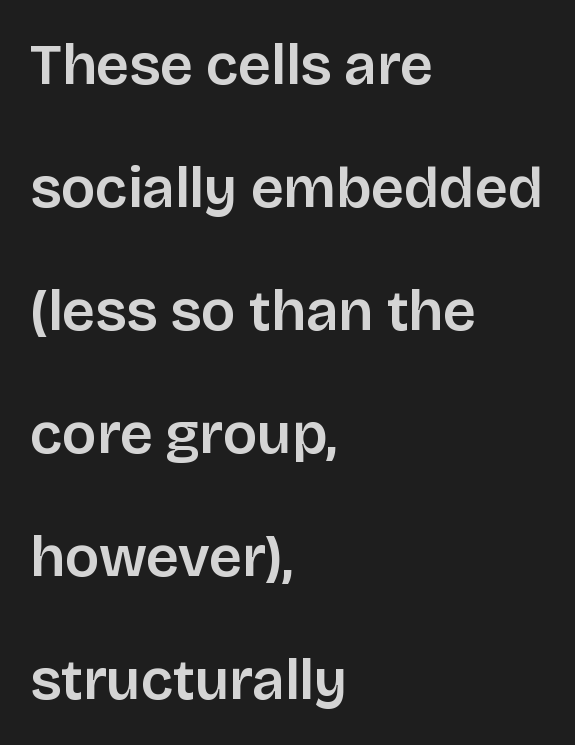
Q: Is the text italic (slanted)? A: No, it is upright.
Q: Is the typeface a serif or a sans-serif typeface? A: Sans-serif.
Q: Is the text underlined? A: No.
Q: How is the paragraph aligned? A: Left-aligned.
Q: Is the spacing between letters normal or unusually wide? A: Normal.
Q: Is the spacing between lines tight, normal or loose? A: Loose.
Q: Width (condensed, normal, or wide)? A: Normal.
Q: Stroke contrast? A: Low.
Q: x-height? A: Large.
Q: Monospaced? A: No.
